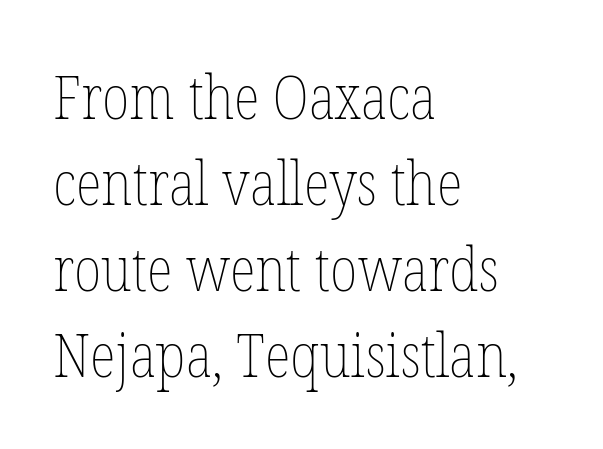
Q: Is the text bold? A: No.
Q: Is the text italic (slanted)? A: No, it is upright.
Q: Is the text underlined? A: No.
Q: How is the paragraph aligned? A: Left-aligned.
Q: Is the spacing between letters normal or unusually wide? A: Normal.
Q: Is the spacing between lines tight, normal or loose? A: Normal.
Q: Width (condensed, normal, or wide)? A: Condensed.
Q: Stroke contrast? A: Low.
Q: x-height? A: Medium.
Q: Monospaced? A: No.
